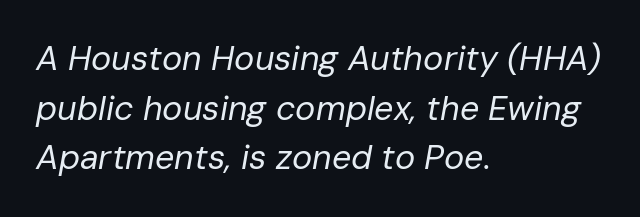
{"italic": "yes", "lean": "right", "slant_degrees": 10, "bold": "no", "weight": "regular", "width": "normal", "stroke_contrast": "low", "x_height": "medium", "monospaced": "no", "underline": "no", "align": "left", "line_spacing": "normal", "line_spacing_ratio": 1.46, "letter_spacing": "normal", "letter_spacing_em": 0.0, "glyph_px": 34}
